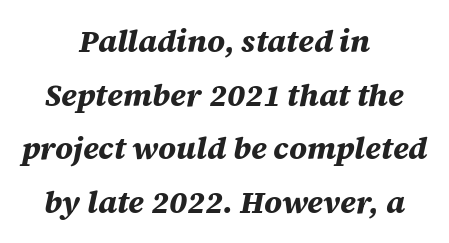
Q: Is the text bold? A: Yes.
Q: Is the text italic (slanted)? A: Yes, it leans right by about 12 degrees.
Q: Is the text underlined? A: No.
Q: How is the paragraph aligned? A: Centered.
Q: Is the spacing between letters normal or unusually wide? A: Normal.
Q: Width (condensed, normal, or wide)? A: Normal.
Q: Stroke contrast? A: Medium.
Q: x-height? A: Large.
Q: Monospaced? A: No.
